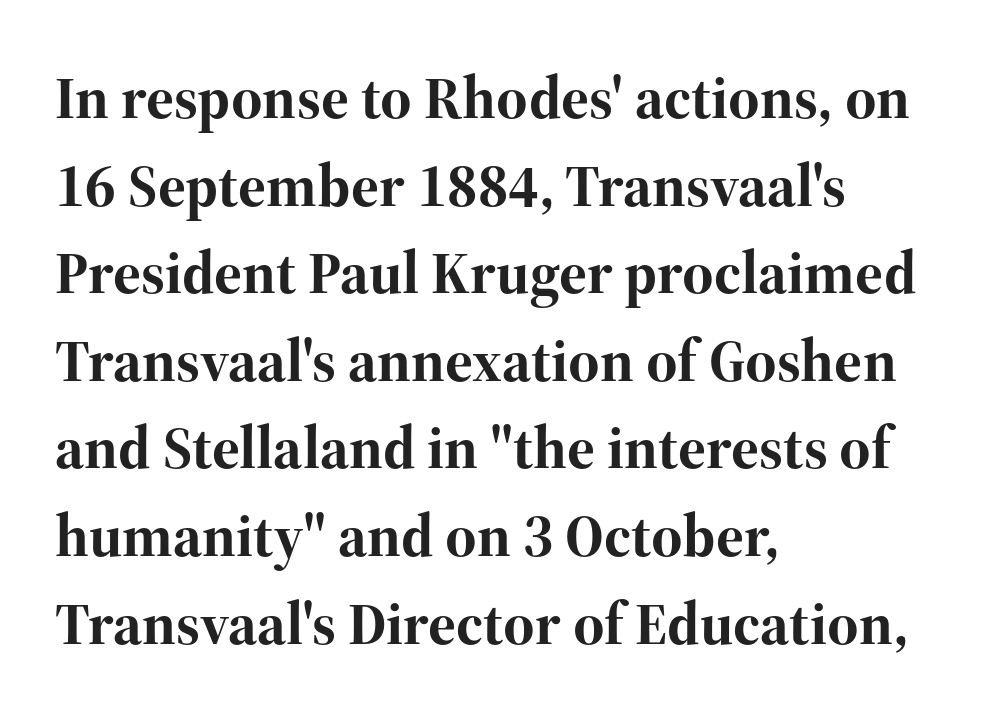
{"serif": "yes", "italic": "no", "bold": "yes", "weight": "bold", "width": "normal", "stroke_contrast": "high", "x_height": "medium", "monospaced": "no", "underline": "no", "align": "left", "line_spacing": "normal", "line_spacing_ratio": 1.46, "letter_spacing": "normal", "letter_spacing_em": 0.0, "glyph_px": 60}
